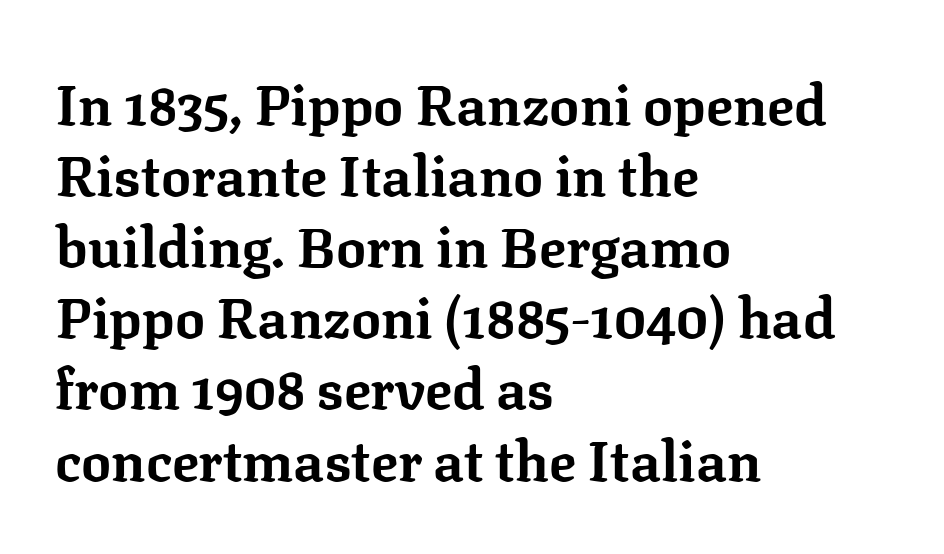
Q: Is the text bold? A: Yes.
Q: Is the text italic (slanted)? A: No, it is upright.
Q: Is the typeface a serif or a sans-serif typeface? A: Serif.
Q: Is the text underlined? A: No.
Q: How is the paragraph aligned? A: Left-aligned.
Q: Is the spacing between letters normal or unusually wide? A: Normal.
Q: Is the spacing between lines tight, normal or loose? A: Normal.
Q: Width (condensed, normal, or wide)? A: Normal.
Q: Stroke contrast? A: Low.
Q: x-height? A: Medium.
Q: Monospaced? A: No.
